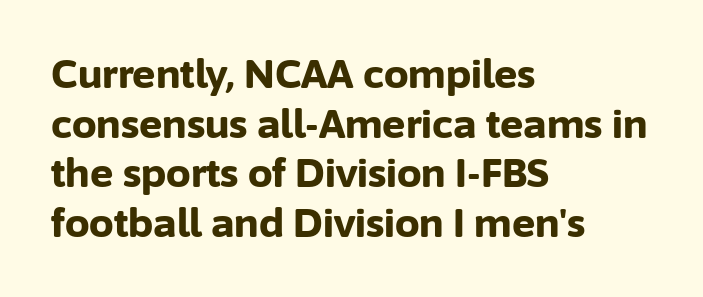
The image shows 39 px bold sans-serif type, upright; set left-aligned, normal line spacing (1.27x), normal letter spacing, not underlined; low stroke contrast and a medium x-height.
